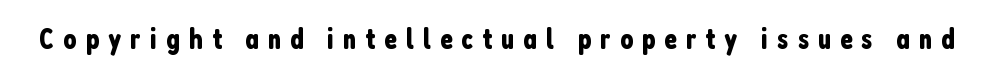
Q: Is the text italic (slanted)? A: No, it is upright.
Q: Is the typeface a serif or a sans-serif typeface? A: Sans-serif.
Q: Is the text underlined? A: No.
Q: Is the spacing between letters normal or unusually wide? A: Unusually wide.
Q: Width (condensed, normal, or wide)? A: Condensed.
Q: Stroke contrast? A: Low.
Q: x-height? A: Medium.
Q: Monospaced? A: No.
